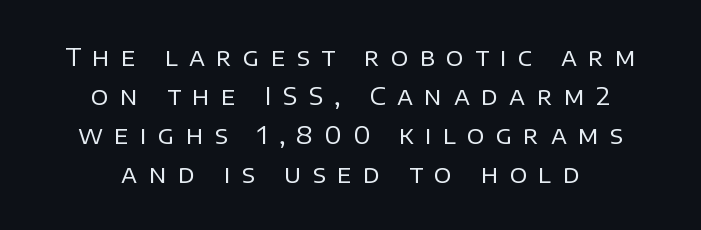
Descenders are the only things crossing below the line. Caption: face not bold, strokes unweighted. The letters stand upright; this is a roman face. The face used here is rendered with a markedly widened letterfit.
